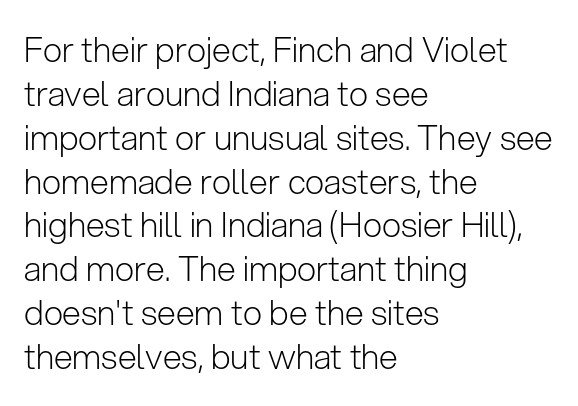
The image shows 34 px light sans-serif type, upright; set left-aligned, normal line spacing (1.29x), normal letter spacing, not underlined; low stroke contrast and a medium x-height.
